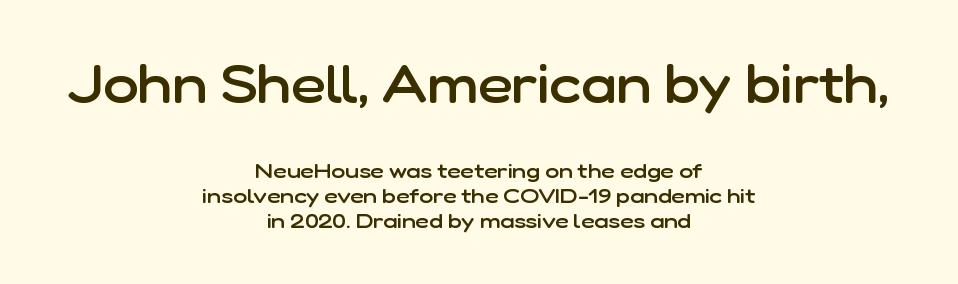
Q: Is the text bold? A: Semi-bold.
Q: Is the text italic (slanted)? A: No, it is upright.
Q: Is the typeface a serif or a sans-serif typeface? A: Sans-serif.
Q: Is the text underlined? A: No.
Q: How is the paragraph aligned? A: Centered.
Q: Is the spacing between letters normal or unusually wide? A: Normal.
Q: Which block of text is set in a larger size, the first (top) or the second (bottom)? A: The first (top) one.
Q: Width (condensed, normal, or wide)? A: Normal.
Q: Stroke contrast? A: Low.
Q: x-height? A: Medium.
Q: Monospaced? A: No.
